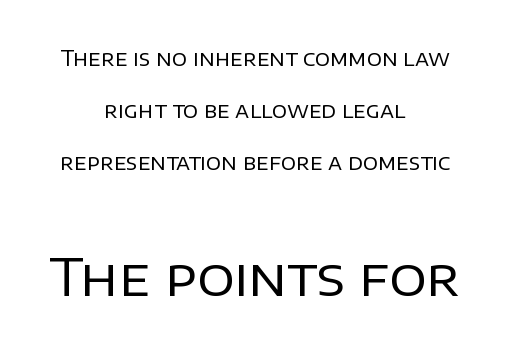
Q: Is the text bold? A: No.
Q: Is the text italic (slanted)? A: No, it is upright.
Q: Is the typeface a serif or a sans-serif typeface? A: Sans-serif.
Q: Is the text underlined? A: No.
Q: How is the paragraph aligned? A: Centered.
Q: Is the spacing between letters normal or unusually wide? A: Normal.
Q: Is the spacing between lines tight, normal or loose? A: Loose.
Q: Which block of text is set in a larger size, the first (top) or the second (bottom)? A: The second (bottom) one.
Q: Width (condensed, normal, or wide)? A: Normal.
Q: Stroke contrast? A: Low.
Q: x-height? A: Large.
Q: Monospaced? A: No.
